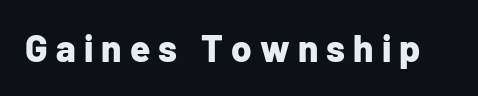
The sample has been set heavy, in full bold. Does the lettering tilt? It doesn't — this is upright. The line texture is sparse and dotted thanks to wide tracking. The area under the type is left untouched. Note: no serifs on the glyphs.
